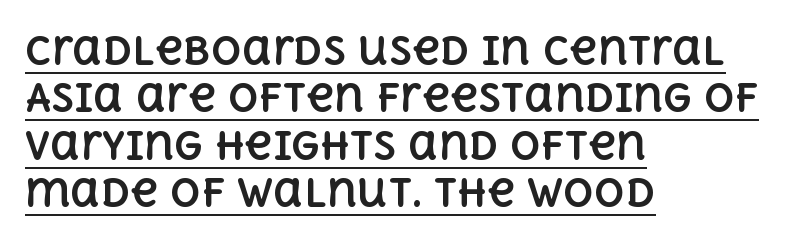
The image shows 38 px bold type, upright; set left-aligned, normal line spacing (1.25x), normal letter spacing, underlined; a large x-height.
